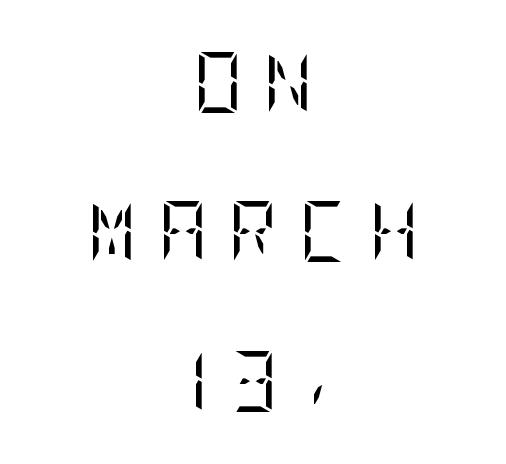
Q: Is the text bold? A: No.
Q: Is the text italic (slanted)? A: No, it is upright.
Q: Is the typeface a serif or a sans-serif typeface? A: Serif.
Q: Is the text underlined? A: No.
Q: How is the paragraph aligned? A: Centered.
Q: Is the spacing between letters normal or unusually wide? A: Unusually wide.
Q: Is the spacing between lines tight, normal or loose? A: Loose.
Q: Width (condensed, normal, or wide)? A: Condensed.
Q: Stroke contrast? A: Low.
Q: x-height? A: Large.
